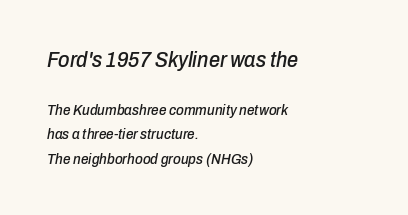
The image shows 22 px text type, italic (leaning right); set left-aligned, normal line spacing (1.64x), normal letter spacing, not underlined; the first (top) block is 1.47x larger.
